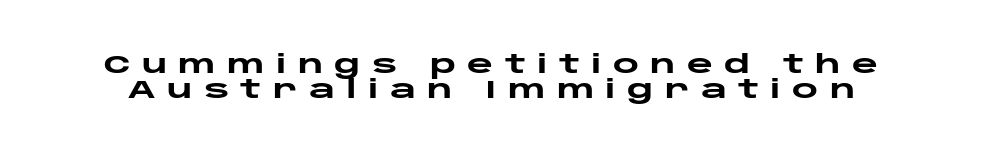
These lines carry a lot of weight — the face is fully bold. In terms of letterspacing, this is a distinctly airy, spread setting. Letters rest on an invisible, unmarked baseline. This is roman type, the default non-slanted kind. The passage shown stacks its lines with hardly any gap.
